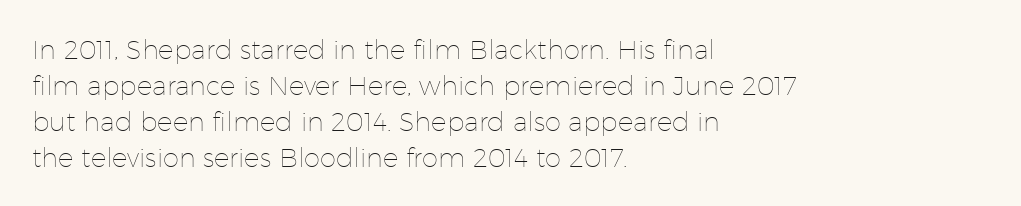
{"italic": "no", "bold": "no", "underline": "no", "align": "left", "line_spacing": "normal", "line_spacing_ratio": 1.39, "letter_spacing": "normal", "letter_spacing_em": 0.0, "glyph_px": 26}
